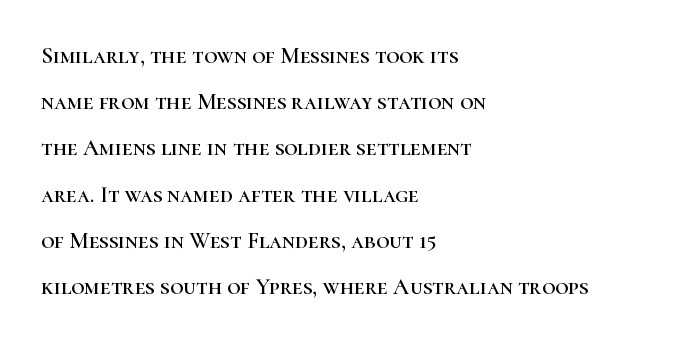
{"italic": "no", "underline": "no", "align": "left", "line_spacing": "loose", "line_spacing_ratio": 2.01, "letter_spacing": "normal", "letter_spacing_em": 0.0, "glyph_px": 23}
